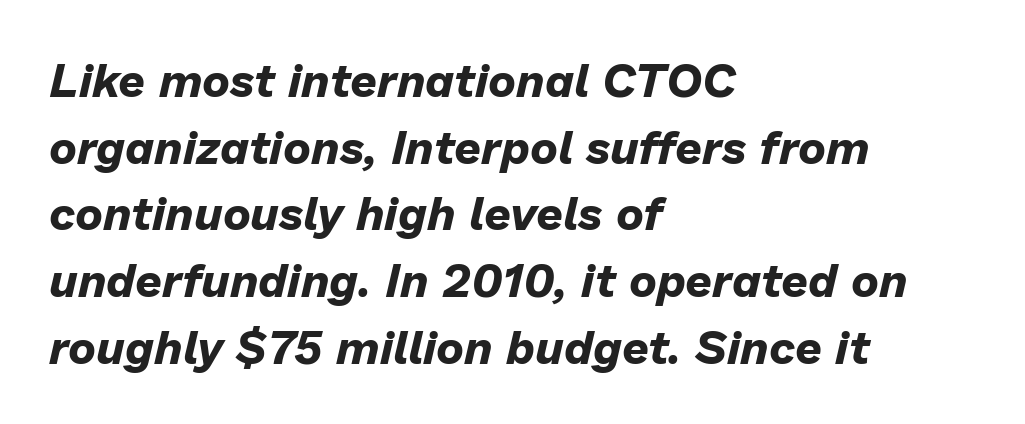
Q: Is the text bold? A: Yes.
Q: Is the text italic (slanted)? A: Yes, it leans right by about 13 degrees.
Q: Is the text underlined? A: No.
Q: How is the paragraph aligned? A: Left-aligned.
Q: Is the spacing between letters normal or unusually wide? A: Normal.
Q: Is the spacing between lines tight, normal or loose? A: Normal.
Q: Width (condensed, normal, or wide)? A: Normal.
Q: Stroke contrast? A: Low.
Q: x-height? A: Medium.
Q: Monospaced? A: No.
